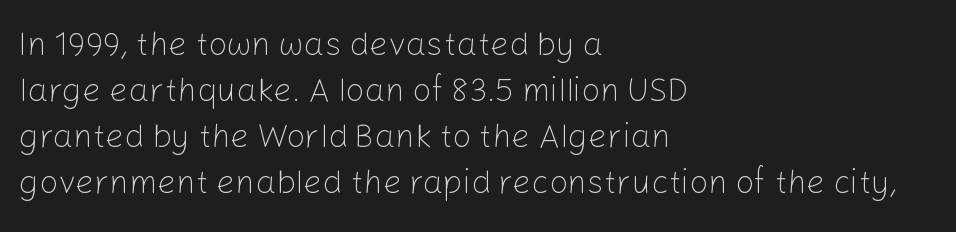
The image shows 33 px light sans-serif type, upright; set left-aligned, normal line spacing (1.39x), normal letter spacing, not underlined; low stroke contrast and a medium x-height.
